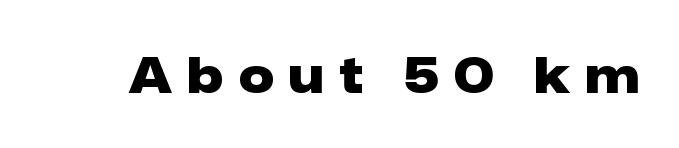
Q: Is the text bold? A: Yes.
Q: Is the text italic (slanted)? A: No, it is upright.
Q: Is the typeface a serif or a sans-serif typeface? A: Sans-serif.
Q: Is the text underlined? A: No.
Q: Is the spacing between letters normal or unusually wide? A: Unusually wide.
Q: Width (condensed, normal, or wide)? A: Normal.
Q: Stroke contrast? A: Low.
Q: x-height? A: Medium.
Q: Monospaced? A: No.
